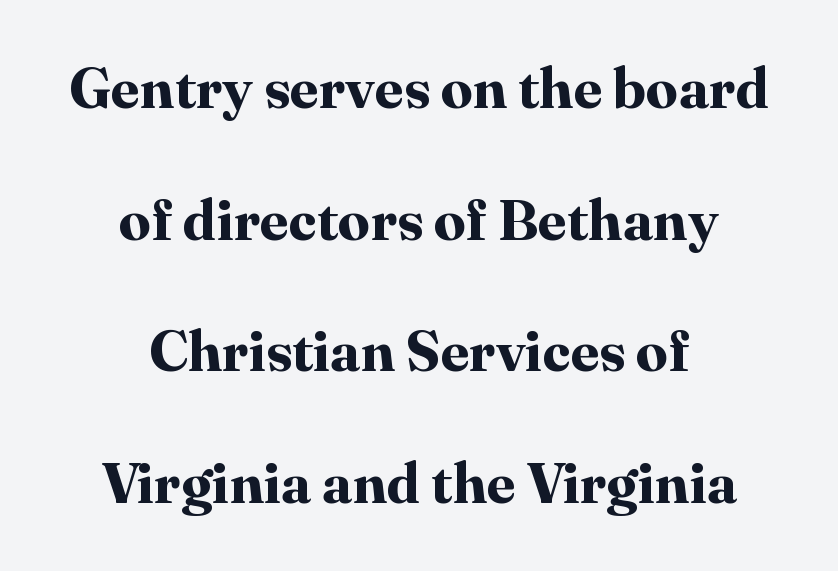
The image shows 57 px bold serif type, upright; set centered, loose line spacing (2.31x), normal letter spacing, not underlined; high stroke contrast and a medium x-height.
